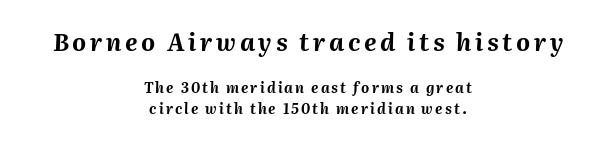
The space between consecutive lines is moderate. Between these two stacked blocks, the higher one wins on size. Observe the lean: these are italic letterforms. The strip under each line holds only bare page.
